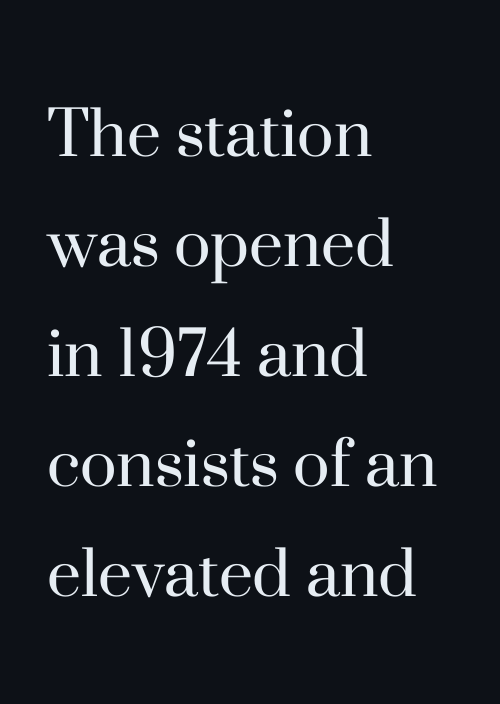
Q: Is the text bold? A: No.
Q: Is the text italic (slanted)? A: No, it is upright.
Q: Is the typeface a serif or a sans-serif typeface? A: Serif.
Q: Is the text underlined? A: No.
Q: How is the paragraph aligned? A: Left-aligned.
Q: Is the spacing between letters normal or unusually wide? A: Normal.
Q: Is the spacing between lines tight, normal or loose? A: Normal.
Q: Width (condensed, normal, or wide)? A: Normal.
Q: Stroke contrast? A: High.
Q: x-height? A: Small.
Q: Monospaced? A: No.
